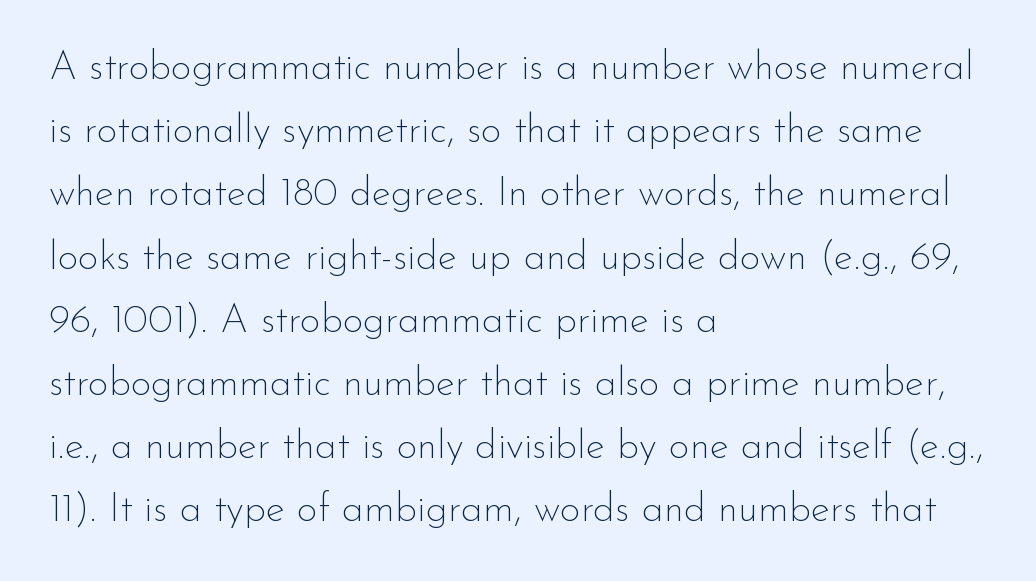
The image shows 40 px thin sans-serif type, upright; set left-aligned, normal line spacing (1.58x), normal letter spacing, not underlined; low stroke contrast and a small x-height.
